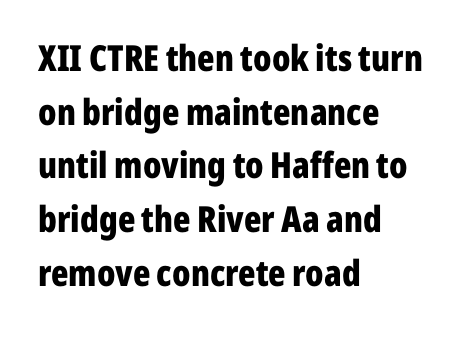
The image shows 36 px bold, condensed sans-serif type, upright; set left-aligned, normal line spacing (1.49x), normal letter spacing, not underlined; low stroke contrast and a medium x-height.
